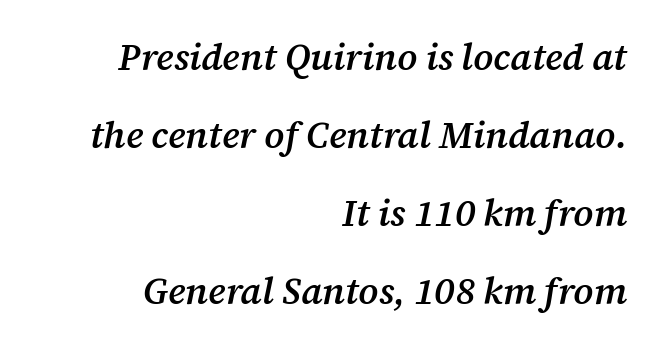
{"serif": "yes", "italic": "yes", "lean": "right", "slant_degrees": 12, "bold": "semi", "weight": "semibold", "width": "normal", "stroke_contrast": "medium", "x_height": "medium", "monospaced": "no", "underline": "no", "align": "right", "line_spacing": "loose", "line_spacing_ratio": 2.11, "letter_spacing": "normal", "letter_spacing_em": 0.0, "glyph_px": 37}
